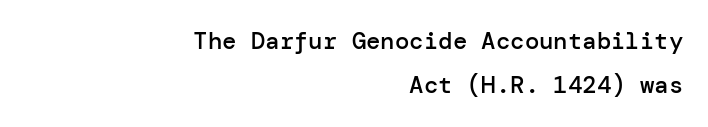
{"italic": "no", "bold": "semi", "underline": "no", "align": "right", "line_spacing_ratio": 1.85, "letter_spacing": "normal", "letter_spacing_em": 0.0, "glyph_px": 24}
